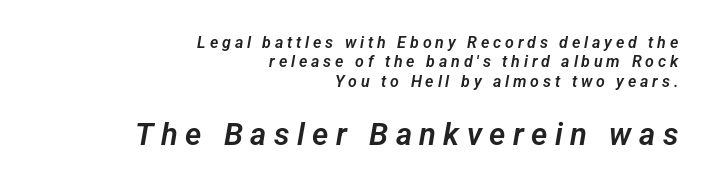
Is the block centered? No — it sits flush against the right margin. The designer gave the closing block more size than the opening block. The type family on display is of the sans-serif kind. The rendering inserts visible extra space after every character. Proportional: the letters do not fall into vertical columns.
